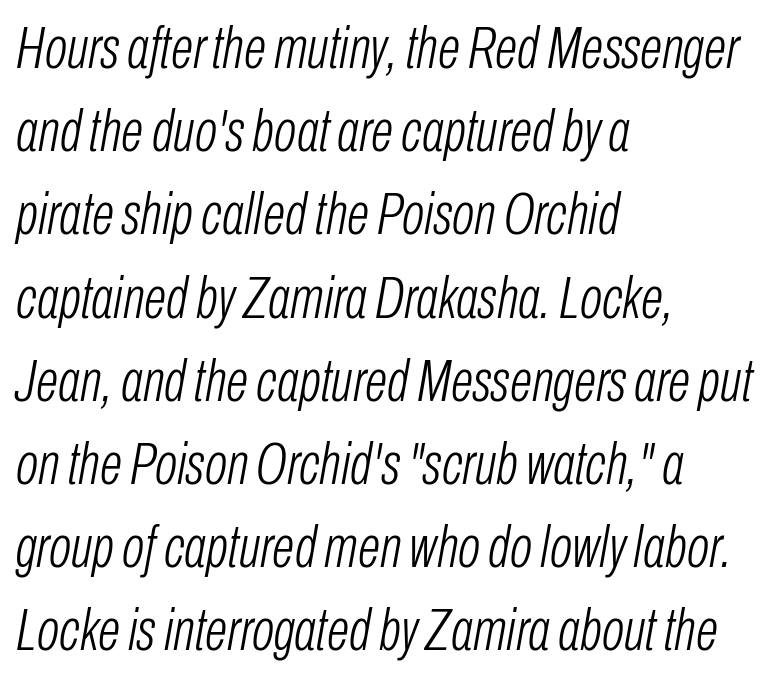
The image shows 59 px light, condensed type, italic (leaning right); set left-aligned, normal line spacing (1.41x), normal letter spacing, not underlined; low stroke contrast and a medium x-height.
